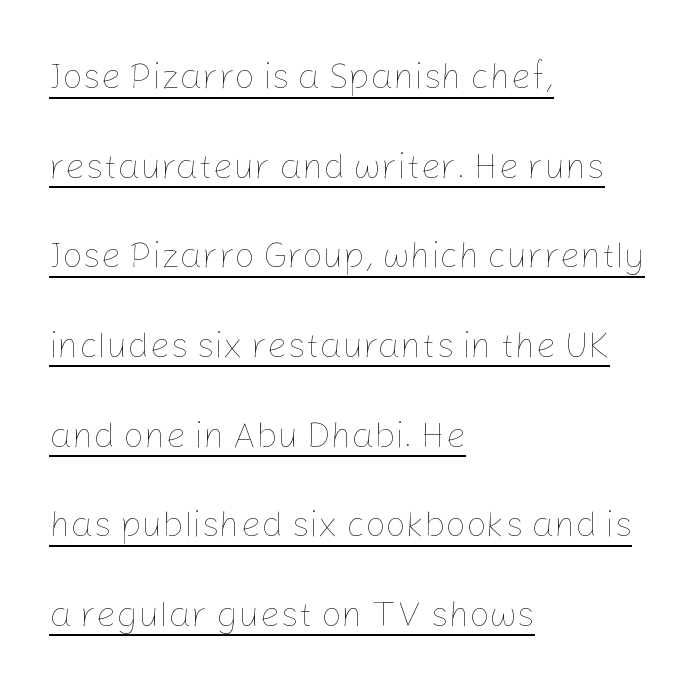
The image shows 36 px thin type, upright; set left-aligned, loose line spacing (2.49x), normal letter spacing, underlined; low stroke contrast and a medium x-height.
